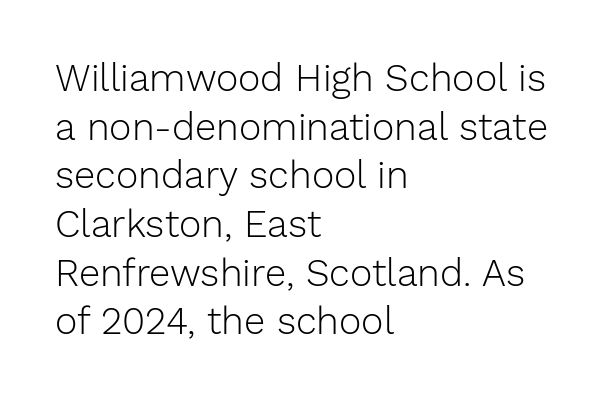
{"serif": "no", "italic": "no", "bold": "no", "weight": "light", "width": "normal", "stroke_contrast": "low", "x_height": "medium", "monospaced": "no", "underline": "no", "align": "left", "line_spacing": "normal", "line_spacing_ratio": 1.28, "letter_spacing": "normal", "letter_spacing_em": 0.0, "glyph_px": 38}
